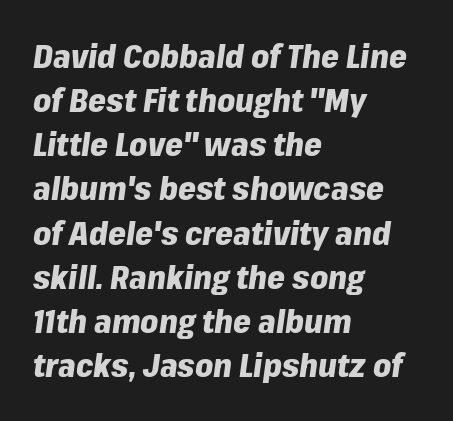
Q: Is the text bold? A: Yes.
Q: Is the text italic (slanted)? A: Yes, it leans right by about 8 degrees.
Q: Is the text underlined? A: No.
Q: How is the paragraph aligned? A: Left-aligned.
Q: Is the spacing between letters normal or unusually wide? A: Normal.
Q: Is the spacing between lines tight, normal or loose? A: Normal.
Q: Width (condensed, normal, or wide)? A: Normal.
Q: Stroke contrast? A: Low.
Q: x-height? A: Medium.
Q: Monospaced? A: No.
